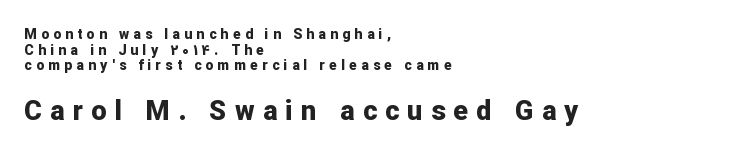
Every row of glyphs begins at an identical x-position on the left. Visually, the bottom section dominates because its glyphs are scaled up. The lettering holds an erect, upright posture throughout. As a designer I'd log this as weight 700, bold.
